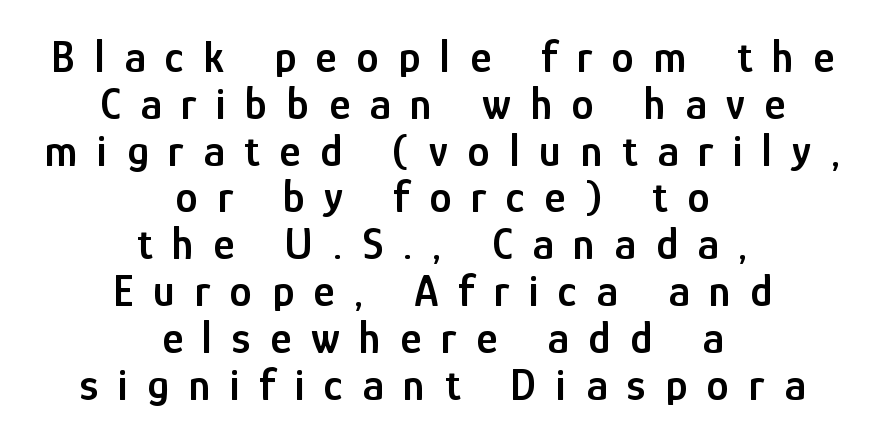
The string is rendered with underlining switched off. A typesetter would call this proportional, since set widths differ per character. The block of text is dense from top to bottom, with scant space between rows. Every character sits straight up, as roman type does. This sample uses expanded letter spacing, leaving extra air between glyphs. This rendering uses center alignment, leaving both contours irregular but symmetric.
